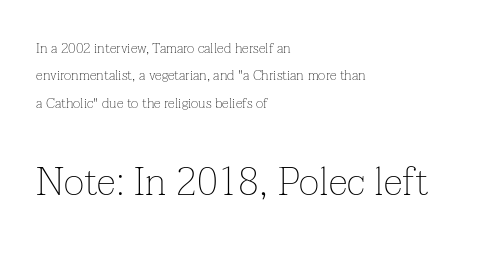
Q: Is the text bold? A: No.
Q: Is the text italic (slanted)? A: No, it is upright.
Q: Is the typeface a serif or a sans-serif typeface? A: Serif.
Q: Is the text underlined? A: No.
Q: How is the paragraph aligned? A: Left-aligned.
Q: Is the spacing between letters normal or unusually wide? A: Normal.
Q: Is the spacing between lines tight, normal or loose? A: Loose.
Q: Which block of text is set in a larger size, the first (top) or the second (bottom)? A: The second (bottom) one.
Q: Width (condensed, normal, or wide)? A: Normal.
Q: Stroke contrast? A: Low.
Q: x-height? A: Medium.
Q: Monospaced? A: No.
